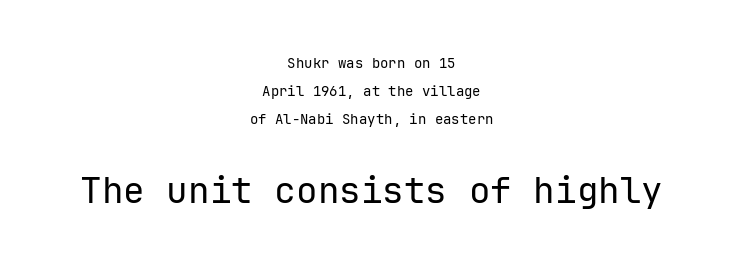
Rendered with straight, roman letterforms. Notice how the passage keeps no hard edge, just a central spine. Are there feet on the stems? There aren't — it's a sans. Scale increases going downward across the two blocks. Inter-character spacing is left at the font's built-in metrics.
